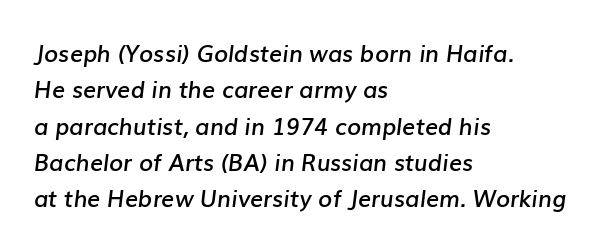
Q: Is the text bold? A: Semi-bold.
Q: Is the text italic (slanted)? A: Yes, it leans right by about 7 degrees.
Q: Is the text underlined? A: No.
Q: How is the paragraph aligned? A: Left-aligned.
Q: Is the spacing between letters normal or unusually wide? A: Normal.
Q: Is the spacing between lines tight, normal or loose? A: Normal.
